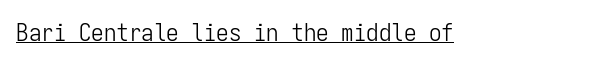
The letterforms sit at book weight or below. Posture: upright roman. Here the glyphs are tracked normally, forming tight word shapes. The words here are underlined.
